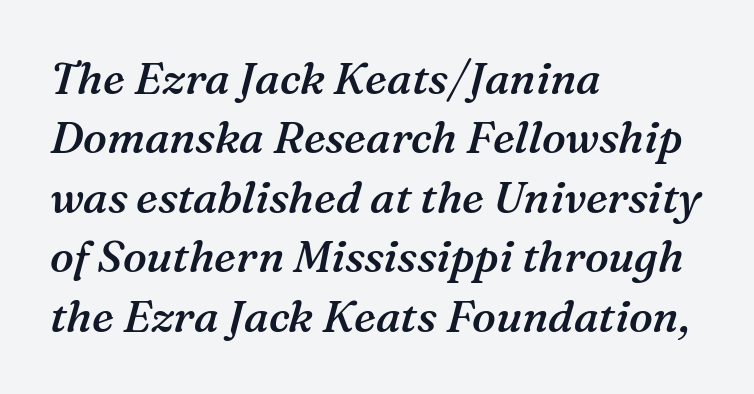
To sum up the face: it has serifs. The rendering uses natural spacing where letterforms have individual widths. Only glyphs here, with clear space below each row. A student would call this left alignment; a typographer would say flush left, rag right. The rendering applies a slant to the glyphs. Does extra space separate the letters? No, they use regular spacing.
